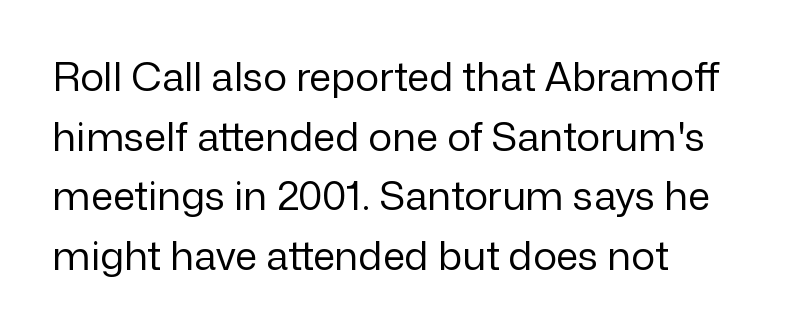
Q: Is the text bold? A: No.
Q: Is the text italic (slanted)? A: No, it is upright.
Q: Is the typeface a serif or a sans-serif typeface? A: Sans-serif.
Q: Is the text underlined? A: No.
Q: How is the paragraph aligned? A: Left-aligned.
Q: Is the spacing between letters normal or unusually wide? A: Normal.
Q: Is the spacing between lines tight, normal or loose? A: Normal.
Q: Width (condensed, normal, or wide)? A: Normal.
Q: Stroke contrast? A: Low.
Q: x-height? A: Medium.
Q: Monospaced? A: No.
